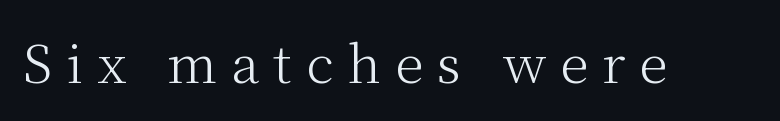
The image shows 52 px light serif type, upright; set unusually wide letter spacing (+0.27 em), not underlined; medium stroke contrast and a medium x-height.
